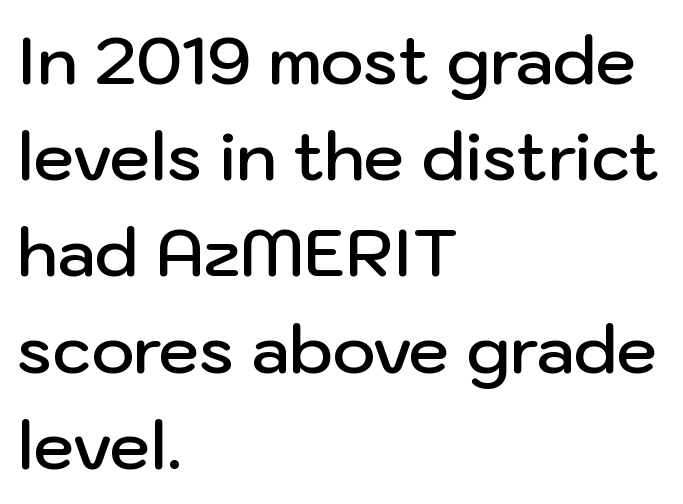
Q: Is the text bold? A: Semi-bold.
Q: Is the text italic (slanted)? A: No, it is upright.
Q: Is the typeface a serif or a sans-serif typeface? A: Sans-serif.
Q: Is the text underlined? A: No.
Q: How is the paragraph aligned? A: Left-aligned.
Q: Is the spacing between letters normal or unusually wide? A: Normal.
Q: Is the spacing between lines tight, normal or loose? A: Normal.
Q: Width (condensed, normal, or wide)? A: Normal.
Q: Stroke contrast? A: Low.
Q: x-height? A: Medium.
Q: Monospaced? A: No.
